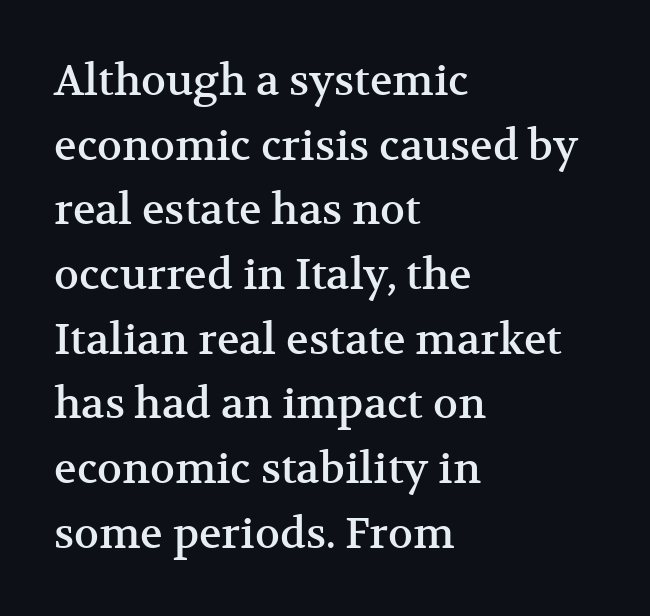
Serifs: yes, visible at the terminals of the letterforms. The gaps between neighbouring characters are ordinary and unremarkable. Leading matches the norm, producing a regular column. Notice how the passage keeps a crisp vertical edge on the left only.
